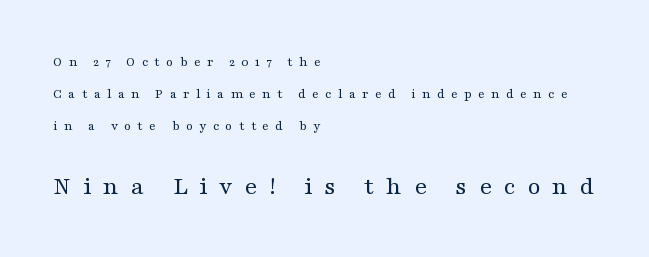
{"italic": "no", "bold": "no", "underline": "no", "align": "left", "line_spacing": "loose", "line_spacing_ratio": 2.3, "letter_spacing": "wide", "letter_spacing_em": 0.45, "larger_block": "second", "size_ratio": 1.86, "glyph_px": 26}
